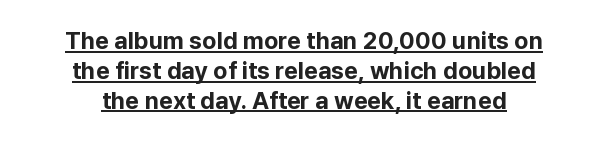
A roman cut, with each character standing at attention. Here the glyphs are tracked normally, forming tight word shapes. The passage shown is emphatically bold. A baseline rule has been typeset under these characters. Compared with a flush-left layout, this one balances lines on the center instead.
